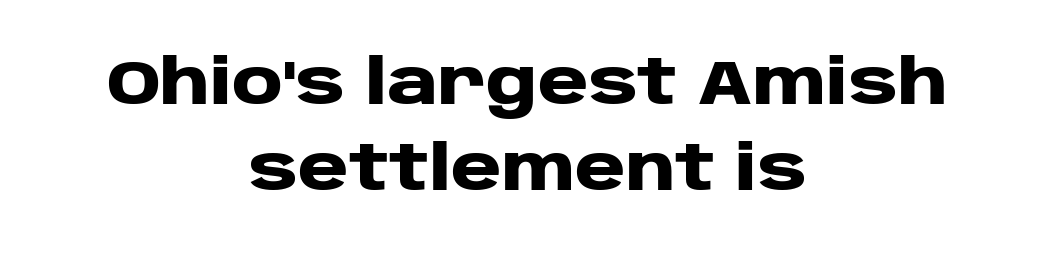
{"serif": "no", "italic": "no", "bold": "yes", "weight": "heavy", "width": "wide", "stroke_contrast": "low", "x_height": "large", "monospaced": "no", "underline": "no", "align": "center", "line_spacing": "normal", "line_spacing_ratio": 1.39, "letter_spacing": "normal", "letter_spacing_em": 0.0, "glyph_px": 62}
